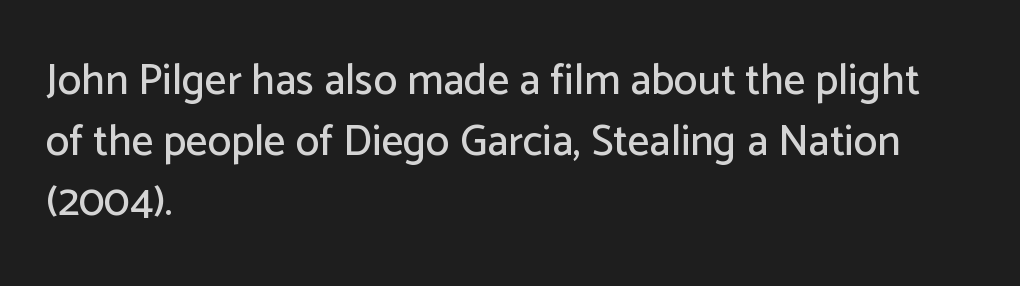
Q: Is the text italic (slanted)? A: No, it is upright.
Q: Is the typeface a serif or a sans-serif typeface? A: Sans-serif.
Q: Is the text underlined? A: No.
Q: How is the paragraph aligned? A: Left-aligned.
Q: Is the spacing between letters normal or unusually wide? A: Normal.
Q: Is the spacing between lines tight, normal or loose? A: Normal.
Q: Width (condensed, normal, or wide)? A: Normal.
Q: Stroke contrast? A: Low.
Q: x-height? A: Medium.
Q: Monospaced? A: No.
